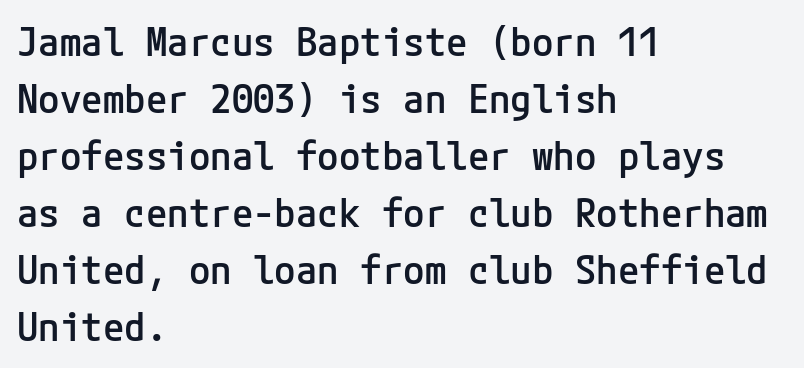
The image shows 39 px semibold sans-serif type, upright; set left-aligned, normal line spacing (1.46x), normal letter spacing, not underlined; low stroke contrast and a medium x-height.
